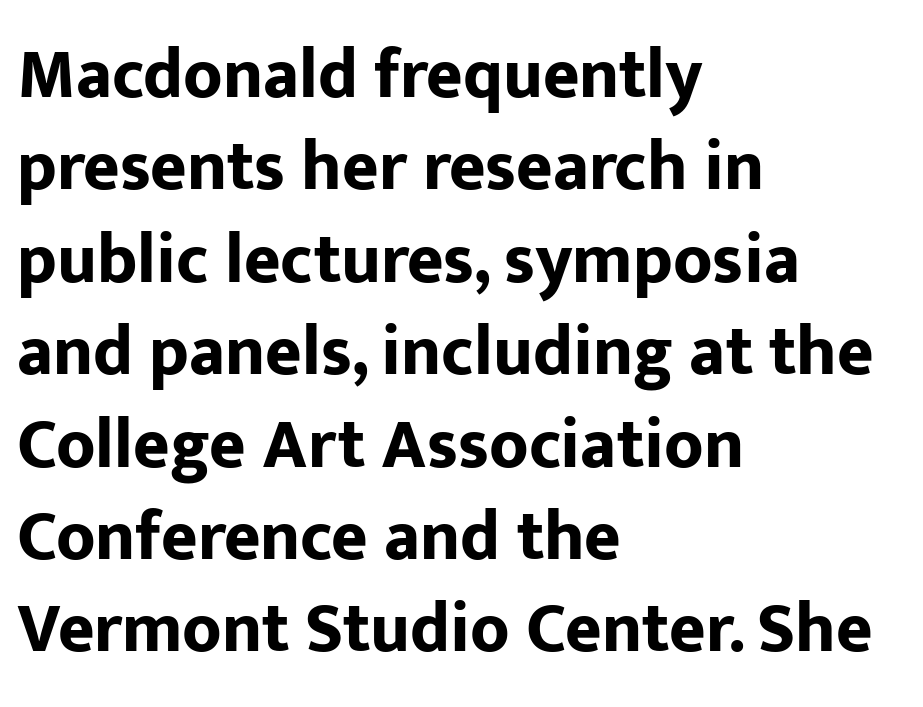
Whoever set this chose a conventional vertical rhythm. On the weight axis this lands at bold, roughly 700. The text was rendered using a sans face with plain stroke endings. The typography opts for an upright posture over an oblique one. How are the letters spaced? Ordinarily, with no added tracking. Which margin do the lines hug? The left one — the right edge is uneven.
